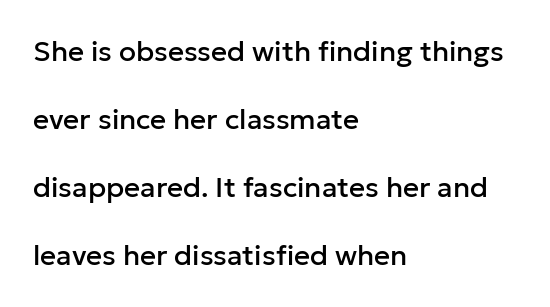
Each letter's strokes conclude bluntly, with no projecting serifs. Does extra space separate the letters? No, they use regular spacing. Varying glyph widths throughout — classic text-font behaviour. Students, observe: this is what heavily led, spacious text looks like.
